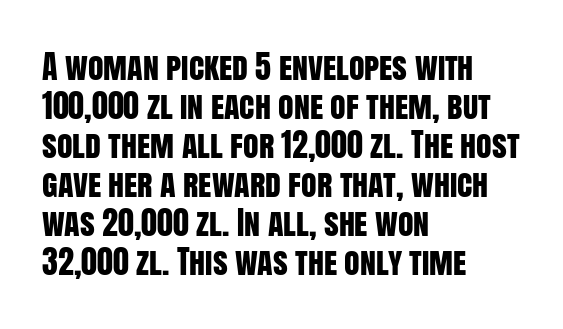
The image shows 32 px condensed sans-serif type, upright; set left-aligned, line spacing 1.22x, normal letter spacing, not underlined; low stroke contrast and a large x-height.
